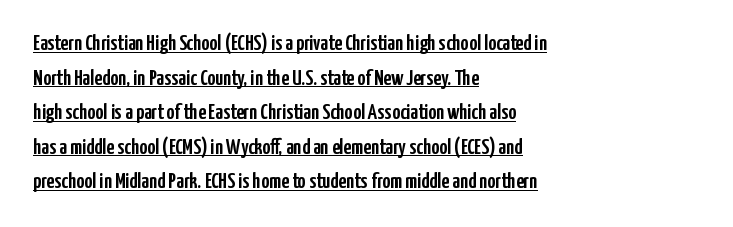
The image shows 22 px text type, upright; set left-aligned, normal line spacing (1.57x), normal letter spacing, underlined.
